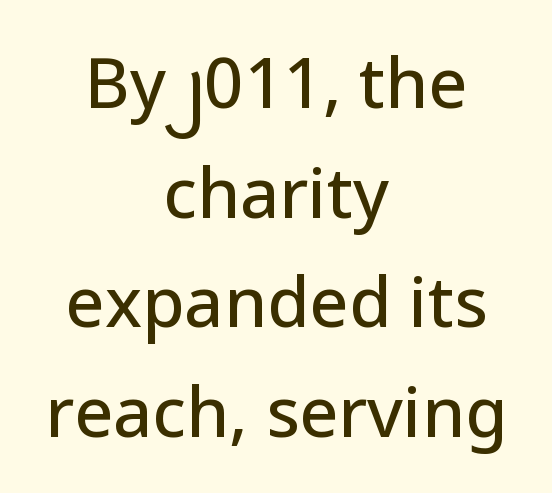
Q: Is the text italic (slanted)? A: No, it is upright.
Q: Is the typeface a serif or a sans-serif typeface? A: Sans-serif.
Q: Is the text underlined? A: No.
Q: How is the paragraph aligned? A: Centered.
Q: Is the spacing between letters normal or unusually wide? A: Normal.
Q: Is the spacing between lines tight, normal or loose? A: Normal.
Q: Width (condensed, normal, or wide)? A: Normal.
Q: Stroke contrast? A: Low.
Q: x-height? A: Medium.
Q: Monospaced? A: No.
